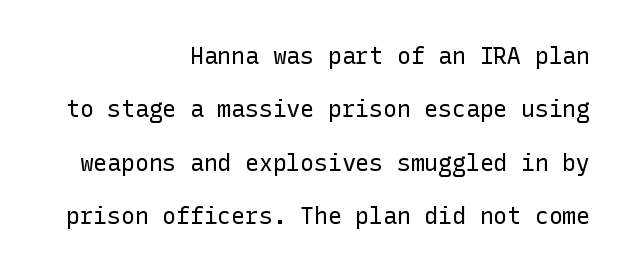
{"italic": "no", "bold": "no", "underline": "no", "align": "right", "line_spacing": "loose", "line_spacing_ratio": 2.32, "letter_spacing": "normal", "letter_spacing_em": 0.0, "glyph_px": 23}
